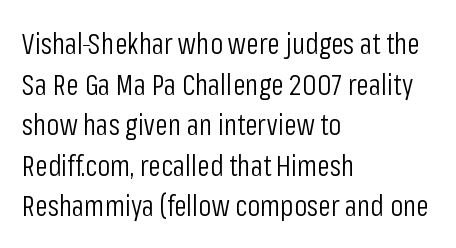
The image shows 29 px light, condensed sans-serif type, upright; set left-aligned, normal line spacing (1.4x), normal letter spacing, not underlined; low stroke contrast and a medium x-height.
